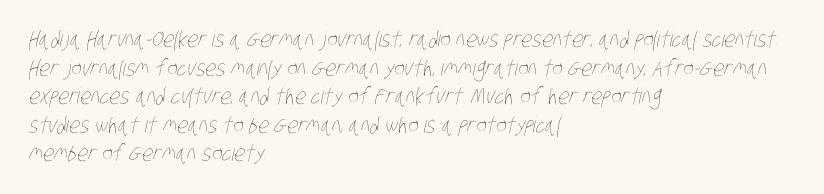
Characters follow at the spacing the type designer built in. These lines stack with their left ends in a neat column. The strip under each line holds only bare page. Each stroke keeps to a modest, everyday thickness or less.
